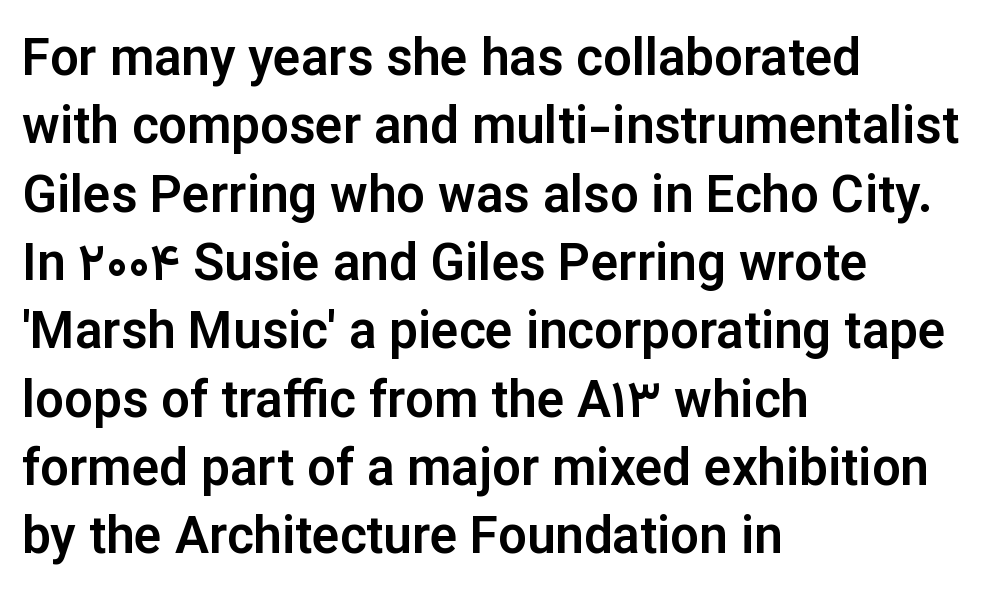
{"serif": "no", "italic": "no", "width": "normal", "stroke_contrast": "low", "x_height": "medium", "monospaced": "no", "underline": "no", "align": "left", "line_spacing": "normal", "line_spacing_ratio": 1.34, "letter_spacing": "normal", "letter_spacing_em": 0.0, "glyph_px": 51}
